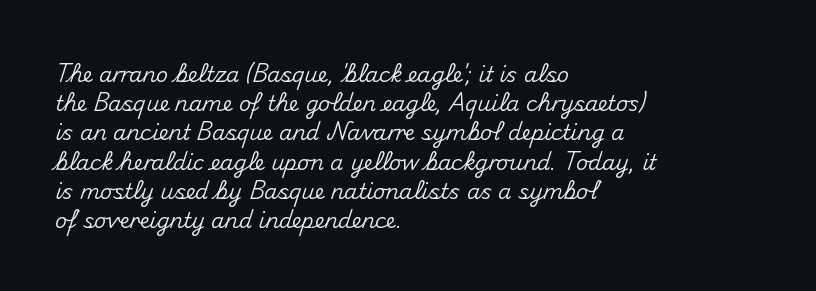
Each word holds together tightly as a unit, with standard inter-letter gaps. Left-aligned paragraph, ragged on the right. The vertical gap from one line to the next is medium. Check the space under the baseline: it is left empty.
